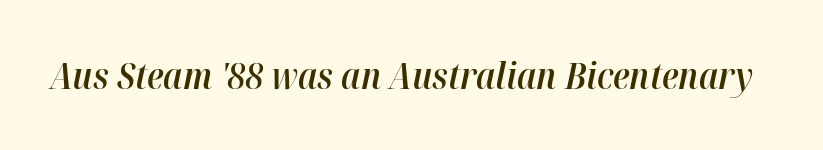
The image shows 36 px semibold type, italic (leaning right); set normal letter spacing, not underlined; high stroke contrast and a medium x-height.
